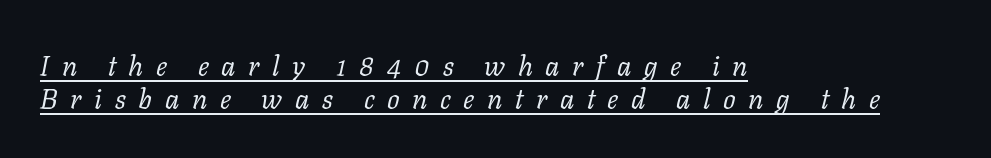
Q: Is the text bold? A: No.
Q: Is the text italic (slanted)? A: Yes, it leans right by about 11 degrees.
Q: Is the typeface a serif or a sans-serif typeface? A: Serif.
Q: Is the text underlined? A: Yes.
Q: How is the paragraph aligned? A: Left-aligned.
Q: Is the spacing between letters normal or unusually wide? A: Unusually wide.
Q: Width (condensed, normal, or wide)? A: Normal.
Q: Stroke contrast? A: Low.
Q: x-height? A: Medium.
Q: Monospaced? A: No.
